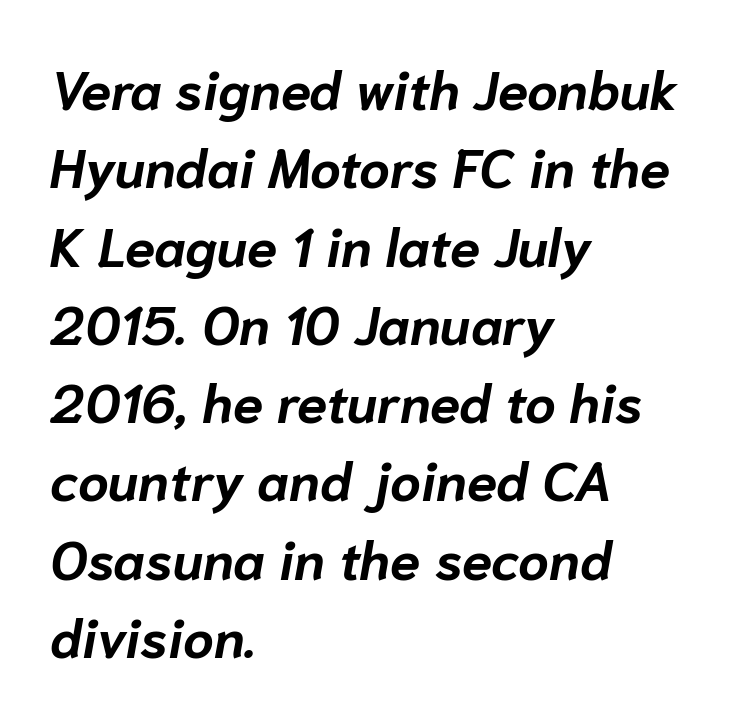
{"italic": "yes", "lean": "right", "slant_degrees": 10, "bold": "yes", "weight": "bold", "width": "normal", "stroke_contrast": "low", "x_height": "medium", "monospaced": "no", "underline": "no", "align": "left", "line_spacing": "normal", "line_spacing_ratio": 1.45, "letter_spacing": "normal", "letter_spacing_em": 0.0, "glyph_px": 54}
